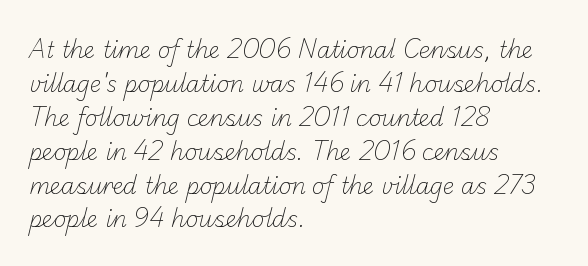
The font sits on the lighter half of the weight spectrum, regular included. Default kerning and tracking; the words read as compact shapes. The vertical gap from one line to the next is medium. Caption: multi-line text, flush left, ragged right. The glyphs are unaccompanied by any horizontal stroke below them.
